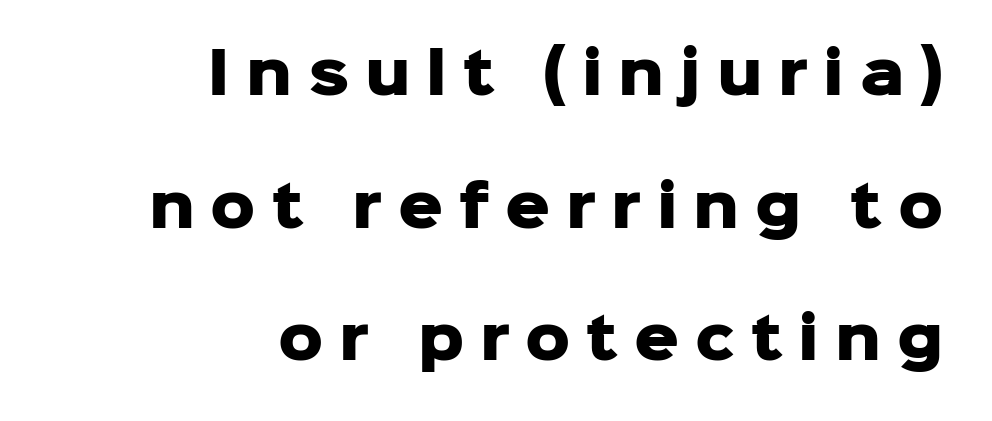
Proportional: the letters do not fall into vertical columns. Plenty of ink on the page — the face is bold. What's the leading like? Stretched, with rows far apart. All the whitespace from short lines collects on the left. Check under the words: just untouched page. The typeface chosen for these lines omits serifs.
